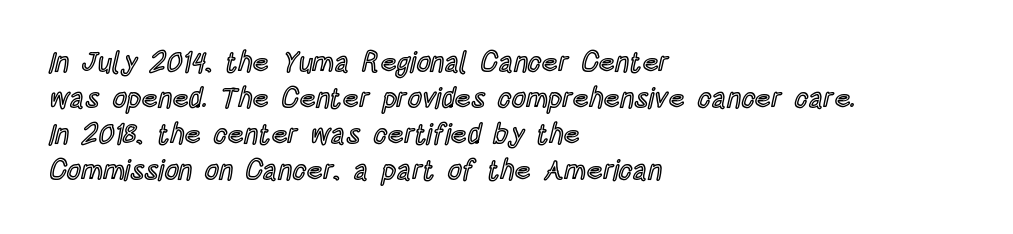
A student would call this left alignment; a typographer would say flush left, rag right. The letters sit at their default tracking, neither squeezed nor spread. The lines sit at an ordinary, default distance from one another. Only glyphs here, with clear space below each row. The letters advance in unequal steps, a hallmark of proportional type.
